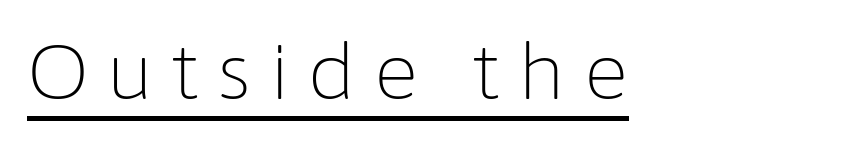
{"serif": "no", "italic": "no", "bold": "no", "weight": "light", "width": "normal", "stroke_contrast": "low", "x_height": "medium", "monospaced": "no", "underline": "yes", "align": "left", "letter_spacing": "wide", "letter_spacing_em": 0.22, "glyph_px": 77}
